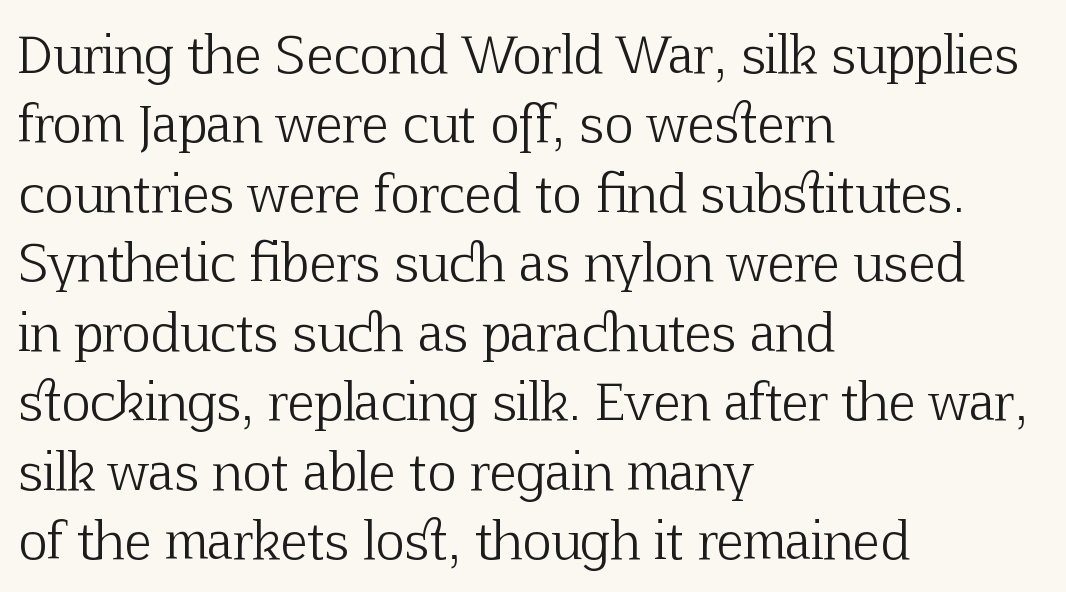
{"serif": "yes", "italic": "no", "bold": "no", "weight": "light", "width": "normal", "stroke_contrast": "low", "x_height": "medium", "monospaced": "no", "underline": "no", "align": "left", "line_spacing": "normal", "line_spacing_ratio": 1.39, "letter_spacing": "normal", "letter_spacing_em": 0.0, "glyph_px": 50}
